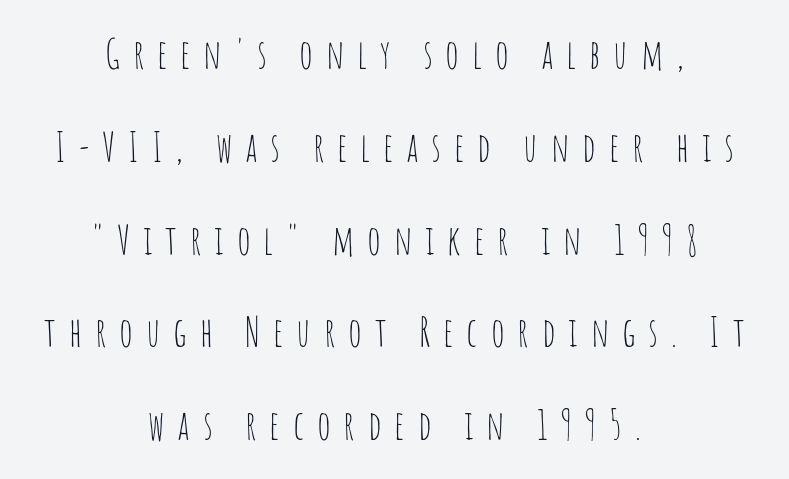
{"serif": "no", "italic": "no", "bold": "no", "weight": "thin", "width": "condensed", "stroke_contrast": "low", "x_height": "large", "monospaced": "no", "underline": "no", "align": "center", "line_spacing": "loose", "line_spacing_ratio": 2.32, "letter_spacing": "wide", "letter_spacing_em": 0.32, "glyph_px": 40}
